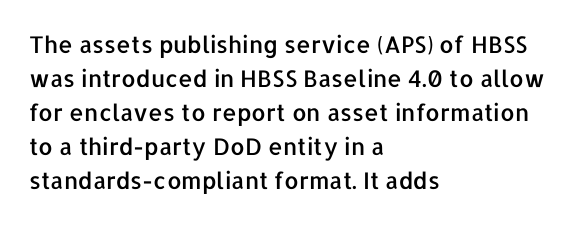
Clear beneath every line of the passage. Notice how descenders clear the ascenders below comfortably — that's standard leading. In terms of letterspacing, this is plain default setting. The lettering stays uniformly vertical, giving the passage a roman look. The lines in this sample share a left origin and differ only in where they stop.
